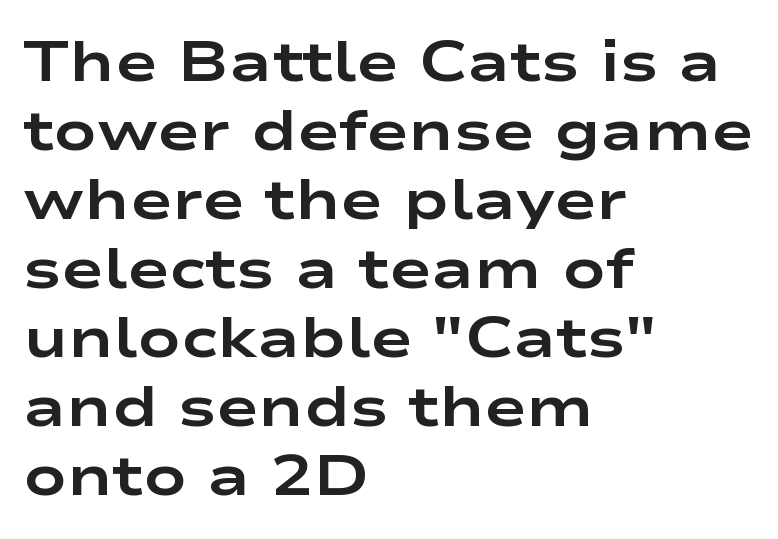
Q: Is the text bold? A: Yes.
Q: Is the text italic (slanted)? A: No, it is upright.
Q: Is the typeface a serif or a sans-serif typeface? A: Sans-serif.
Q: Is the text underlined? A: No.
Q: How is the paragraph aligned? A: Left-aligned.
Q: Is the spacing between letters normal or unusually wide? A: Normal.
Q: Width (condensed, normal, or wide)? A: Wide.
Q: Stroke contrast? A: Low.
Q: x-height? A: Medium.
Q: Monospaced? A: No.
